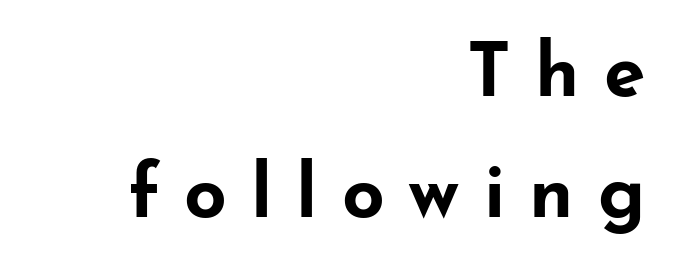
Is there any slant? The stems are plumb. The area under the type is left untouched. What's the leading like? Ordinary, nothing unusual. What weight is shown? A full bold with thick strokes.
